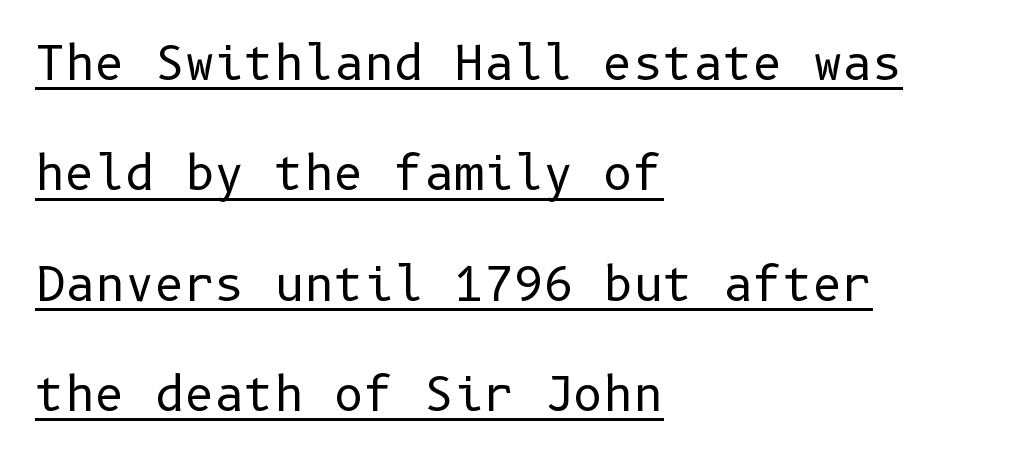
The image shows 46 px regular-weight sans-serif type, upright; set left-aligned, loose line spacing (2.4x), normal letter spacing, underlined; low stroke contrast and a medium x-height.
